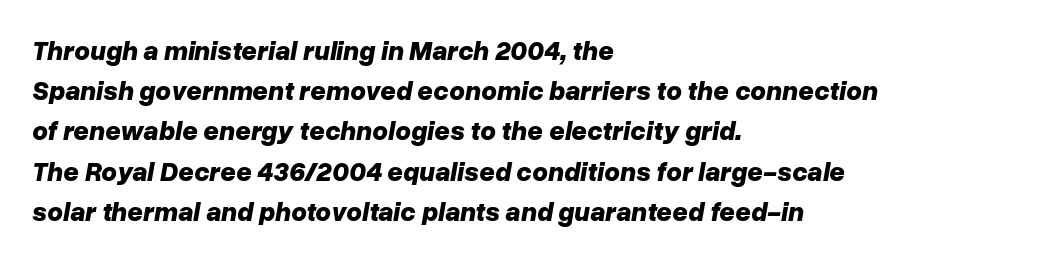
{"italic": "yes", "lean": "right", "slant_degrees": 10, "bold": "yes", "underline": "no", "align": "left", "line_spacing": "normal", "line_spacing_ratio": 1.49, "letter_spacing": "normal", "letter_spacing_em": 0.0, "glyph_px": 27}
